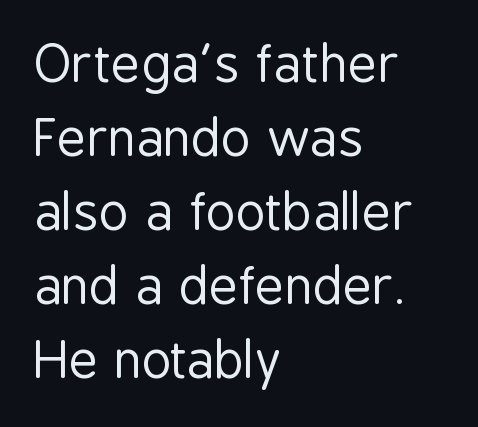
The image shows 51 px regular-weight, condensed sans-serif type, upright; set left-aligned, normal line spacing (1.45x), normal letter spacing, not underlined; low stroke contrast and a medium x-height.
